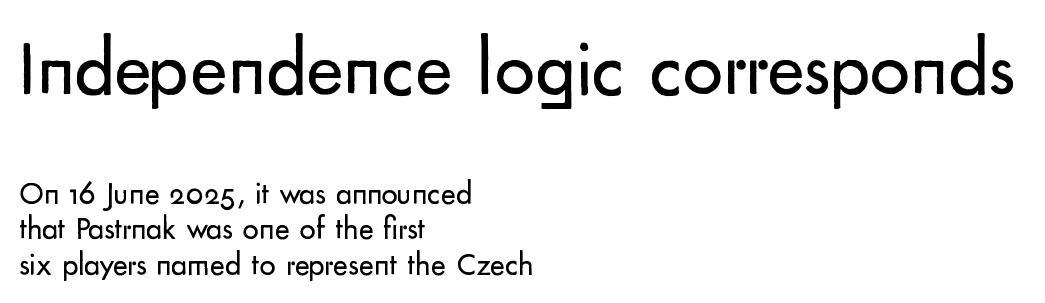
Q: Is the text bold? A: No.
Q: Is the text italic (slanted)? A: No, it is upright.
Q: Is the typeface a serif or a sans-serif typeface? A: Sans-serif.
Q: Is the text underlined? A: No.
Q: How is the paragraph aligned? A: Left-aligned.
Q: Is the spacing between letters normal or unusually wide? A: Normal.
Q: Is the spacing between lines tight, normal or loose? A: Tight.
Q: Which block of text is set in a larger size, the first (top) or the second (bottom)? A: The first (top) one.
Q: Width (condensed, normal, or wide)? A: Normal.
Q: Stroke contrast? A: Low.
Q: x-height? A: Small.
Q: Monospaced? A: No.
